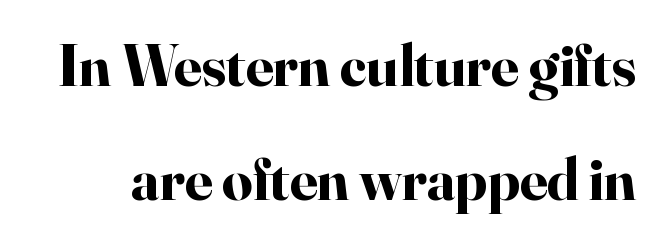
Q: Is the text bold? A: Yes.
Q: Is the text italic (slanted)? A: No, it is upright.
Q: Is the typeface a serif or a sans-serif typeface? A: Serif.
Q: Is the text underlined? A: No.
Q: Is the spacing between letters normal or unusually wide? A: Normal.
Q: Is the spacing between lines tight, normal or loose? A: Loose.
Q: Width (condensed, normal, or wide)? A: Normal.
Q: Stroke contrast? A: High.
Q: x-height? A: Small.
Q: Monospaced? A: No.
